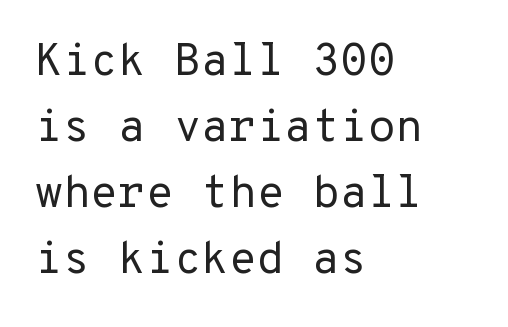
{"serif": "no", "italic": "no", "bold": "no", "weight": "regular", "width": "normal", "stroke_contrast": "low", "x_height": "medium", "underline": "no", "align": "left", "line_spacing": "normal", "line_spacing_ratio": 1.47, "letter_spacing": "normal", "letter_spacing_em": 0.0, "glyph_px": 45}
